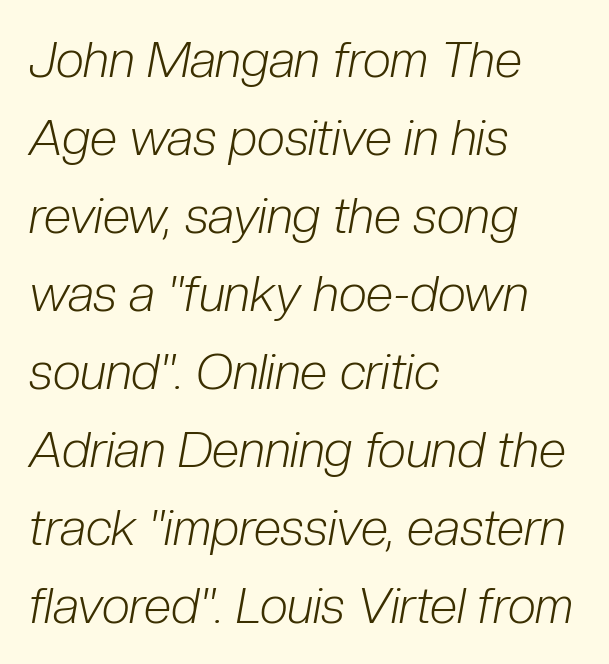
{"italic": "yes", "lean": "right", "slant_degrees": 10, "bold": "no", "weight": "light", "width": "condensed", "stroke_contrast": "low", "x_height": "medium", "monospaced": "no", "underline": "no", "align": "left", "line_spacing": "normal", "line_spacing_ratio": 1.56, "letter_spacing": "normal", "letter_spacing_em": 0.0, "glyph_px": 50}
